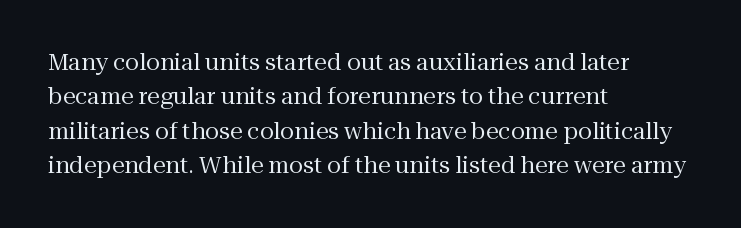
{"italic": "no", "bold": "no", "underline": "no", "align": "left", "line_spacing": "normal", "line_spacing_ratio": 1.5, "letter_spacing": "normal", "letter_spacing_em": 0.0, "glyph_px": 23}
